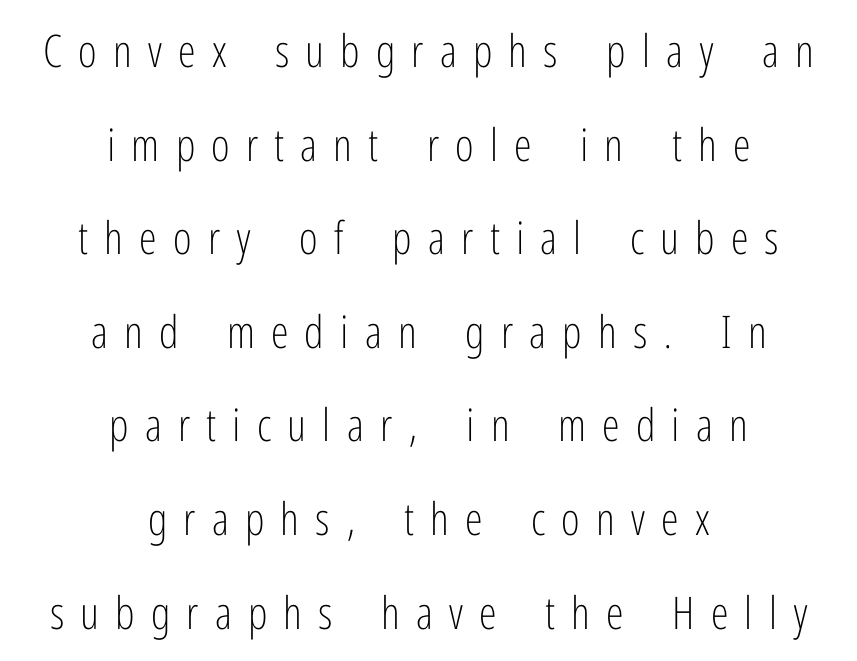
Weight: regular or lighter. Is this a sans? Yes — the strokes have no serifs. This sample uses expanded letter spacing, leaving extra air between glyphs. The specimen reads as upright at a glance.
